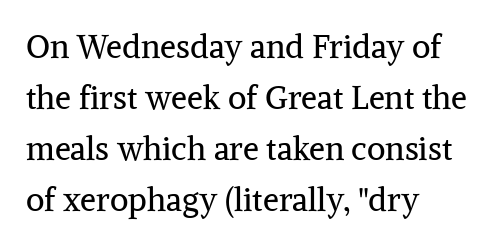
Q: Is the text bold? A: No.
Q: Is the text italic (slanted)? A: No, it is upright.
Q: Is the typeface a serif or a sans-serif typeface? A: Serif.
Q: Is the text underlined? A: No.
Q: How is the paragraph aligned? A: Left-aligned.
Q: Is the spacing between letters normal or unusually wide? A: Normal.
Q: Is the spacing between lines tight, normal or loose? A: Normal.
Q: Width (condensed, normal, or wide)? A: Normal.
Q: Stroke contrast? A: Medium.
Q: x-height? A: Medium.
Q: Monospaced? A: No.
